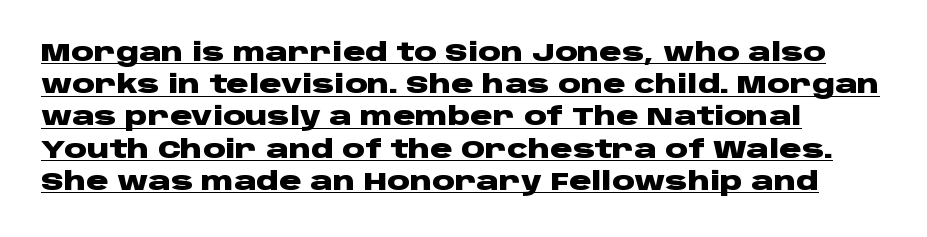
Q: Is the text bold? A: Yes.
Q: Is the text italic (slanted)? A: No, it is upright.
Q: Is the text underlined? A: Yes.
Q: How is the paragraph aligned? A: Left-aligned.
Q: Is the spacing between letters normal or unusually wide? A: Normal.
Q: Is the spacing between lines tight, normal or loose? A: Normal.
